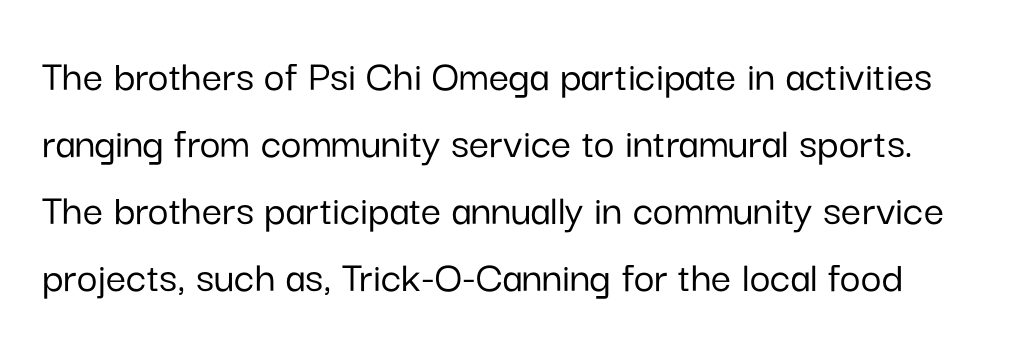
The letters stand straight up with perfectly vertical stems. Compared with typical body copy, the letter spacing here is the same. Vertically, the passage feels balanced, rows spaced as you'd expect. This rendering features lettering with no underline. Proportional: the letters do not fall into vertical columns.
